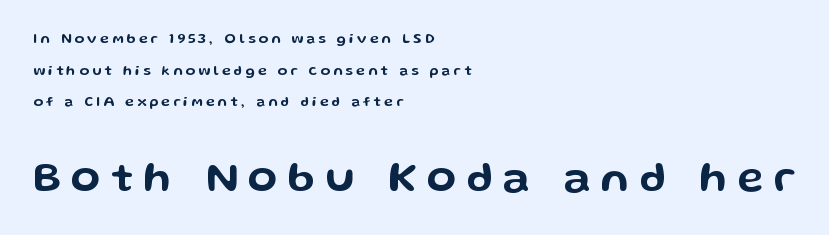
Line starts are locked; line ends wander. In terms of leading, this rendering errs on the spacious side. This is the regular roman posture of the typeface. This sample uses expanded letter spacing, leaving extra air between glyphs. The font family rendered here belongs to the sans-serif group. Type size steps up from the first block to the second.
